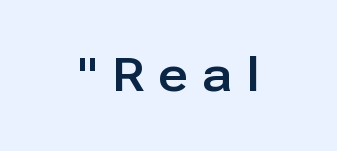
Is this a sans? Yes — the strokes have no serifs. Beneath every word, the page is bare. The face used here is proportionally spaced, like ordinary book or web type. Glyph-to-glyph distance is far greater than everyday printed text. A typesetter would mark this as roman, not italic.
